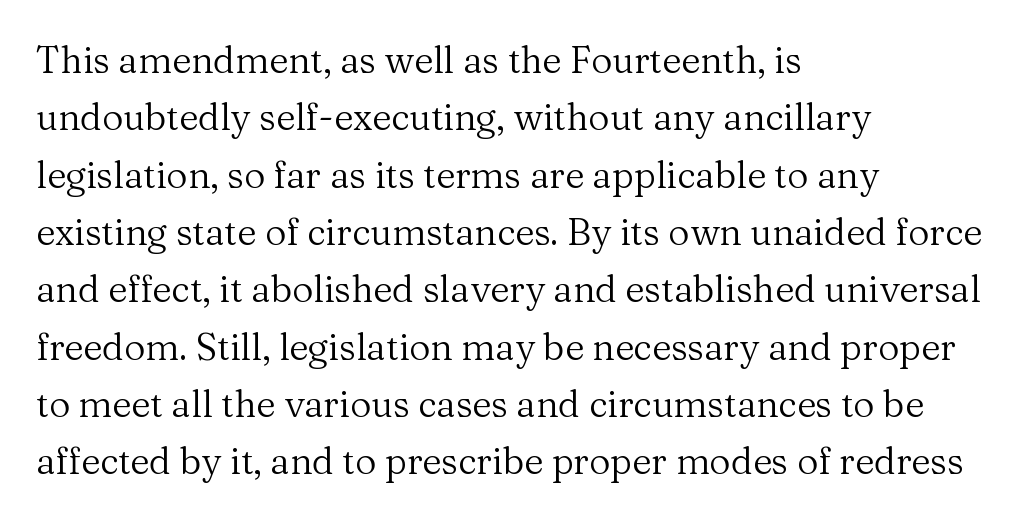
The image shows 37 px regular-weight serif type, upright; set left-aligned, normal line spacing (1.55x), normal letter spacing, not underlined; medium stroke contrast and a medium x-height.
